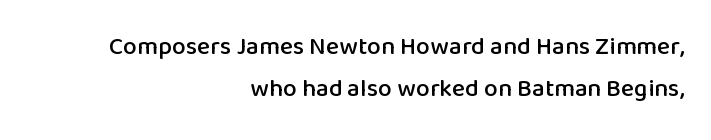
Q: Is the text italic (slanted)? A: No, it is upright.
Q: Is the text underlined? A: No.
Q: How is the paragraph aligned? A: Right-aligned.
Q: Is the spacing between letters normal or unusually wide? A: Normal.
Q: Is the spacing between lines tight, normal or loose? A: Normal.
